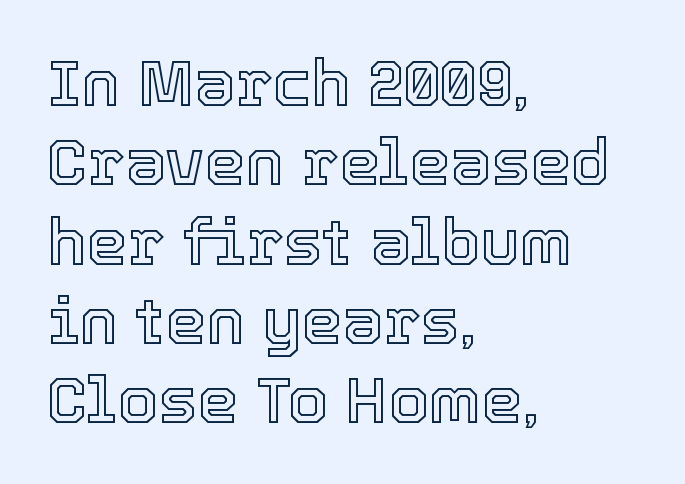
Do the letters lean? They stand straight. This sample has the flowing, uneven cadence of proportional lettering. The passage is arranged the way most books set body copy — flush left. Check under the words: just untouched page.
